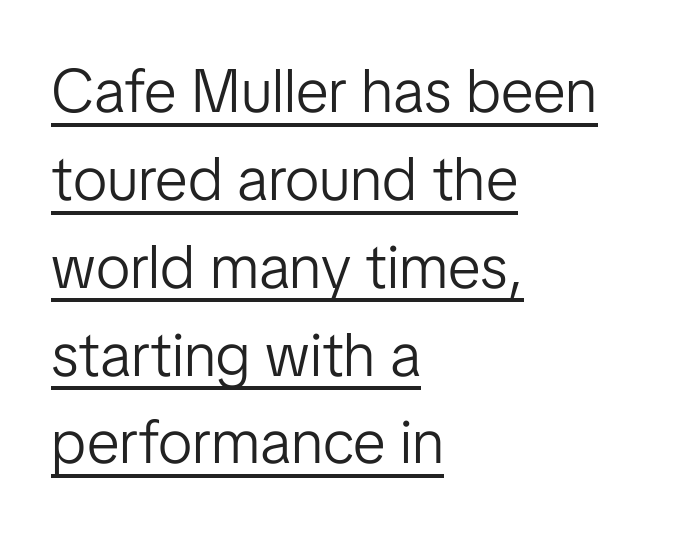
Q: Is the text bold? A: No.
Q: Is the text italic (slanted)? A: No, it is upright.
Q: Is the typeface a serif or a sans-serif typeface? A: Sans-serif.
Q: Is the text underlined? A: Yes.
Q: How is the paragraph aligned? A: Left-aligned.
Q: Is the spacing between letters normal or unusually wide? A: Normal.
Q: Is the spacing between lines tight, normal or loose? A: Normal.
Q: Width (condensed, normal, or wide)? A: Normal.
Q: Stroke contrast? A: Low.
Q: x-height? A: Medium.
Q: Monospaced? A: No.
